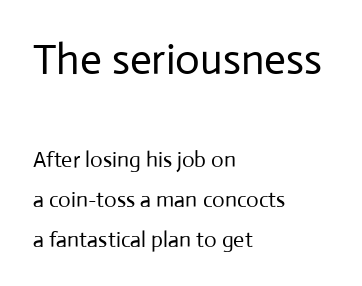
Q: Is the text bold? A: No.
Q: Is the text italic (slanted)? A: No, it is upright.
Q: Is the typeface a serif or a sans-serif typeface? A: Sans-serif.
Q: Is the text underlined? A: No.
Q: How is the paragraph aligned? A: Left-aligned.
Q: Is the spacing between letters normal or unusually wide? A: Normal.
Q: Which block of text is set in a larger size, the first (top) or the second (bottom)? A: The first (top) one.
Q: Width (condensed, normal, or wide)? A: Normal.
Q: Stroke contrast? A: Low.
Q: x-height? A: Medium.
Q: Monospaced? A: No.
